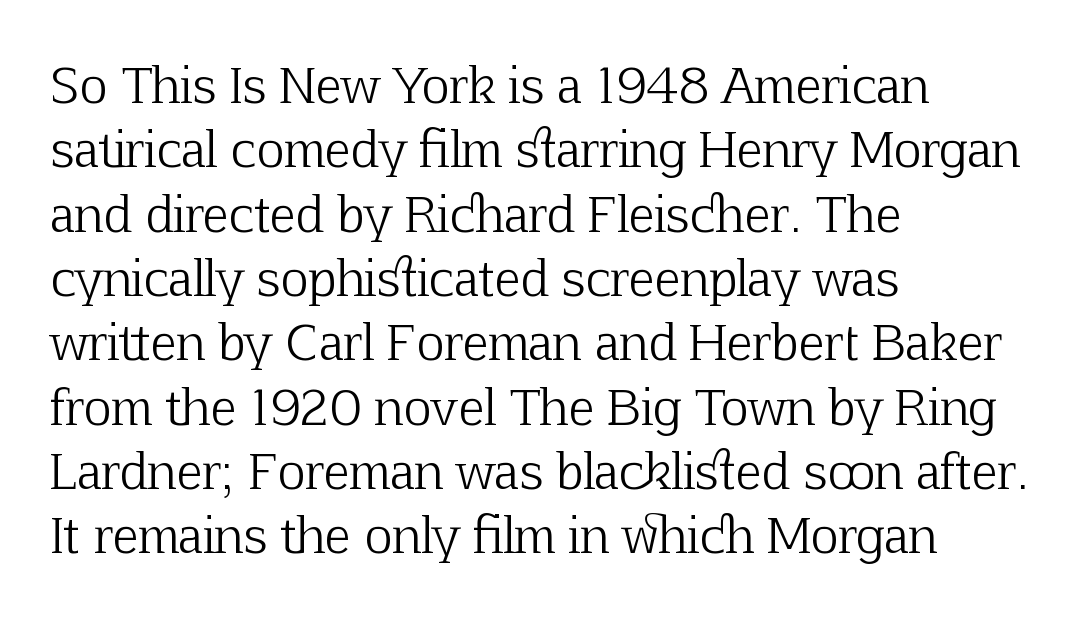
The image shows 48 px light serif type, upright; set left-aligned, normal line spacing (1.34x), normal letter spacing, not underlined; low stroke contrast and a medium x-height.
